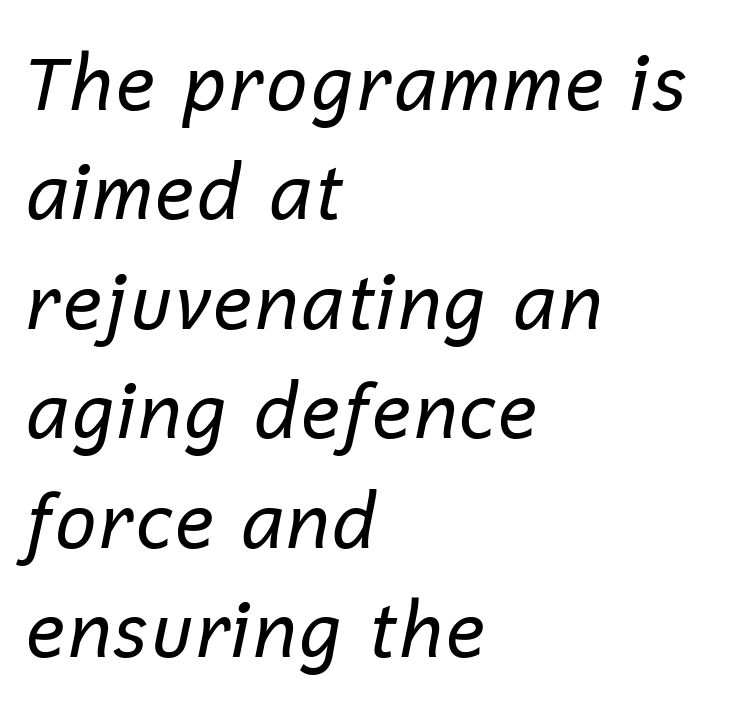
The image shows 75 px regular-weight type, italic (leaning right); set left-aligned, normal line spacing (1.46x), normal letter spacing, not underlined; low stroke contrast and a medium x-height.
